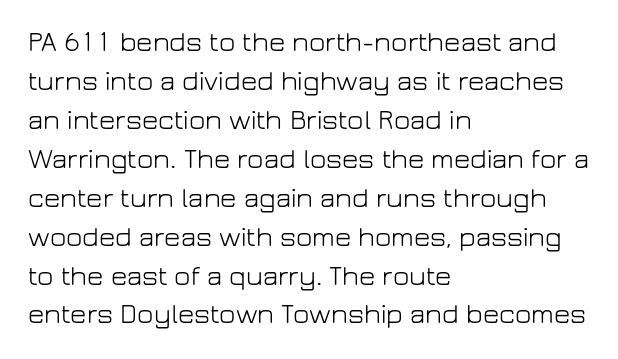
Q: Is the text bold? A: No.
Q: Is the text italic (slanted)? A: No, it is upright.
Q: Is the typeface a serif or a sans-serif typeface? A: Sans-serif.
Q: Is the text underlined? A: No.
Q: How is the paragraph aligned? A: Left-aligned.
Q: Is the spacing between letters normal or unusually wide? A: Normal.
Q: Is the spacing between lines tight, normal or loose? A: Normal.
Q: Width (condensed, normal, or wide)? A: Normal.
Q: Stroke contrast? A: Low.
Q: x-height? A: Medium.
Q: Monospaced? A: No.
